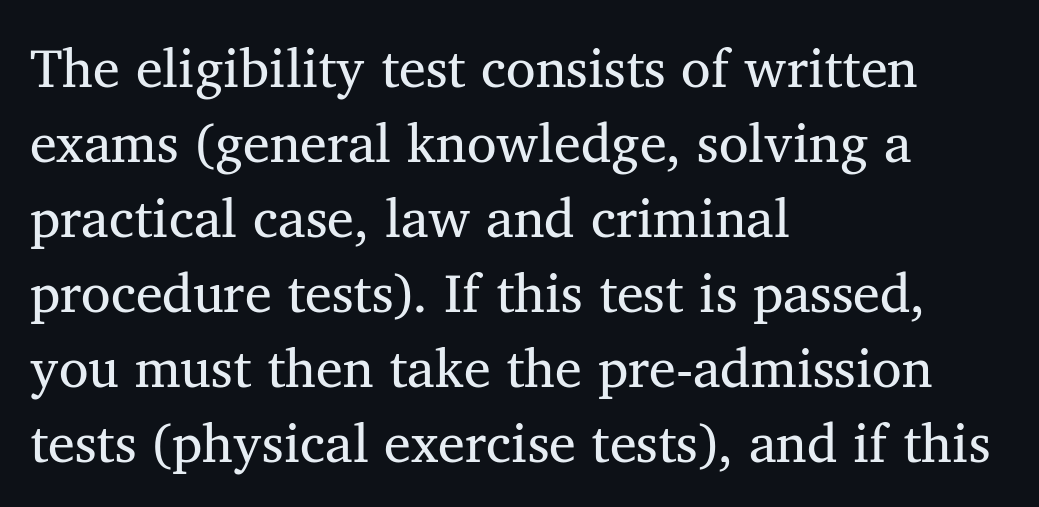
{"serif": "yes", "italic": "no", "bold": "no", "weight": "regular", "width": "normal", "stroke_contrast": "medium", "x_height": "medium", "monospaced": "no", "underline": "no", "align": "left", "line_spacing": "normal", "line_spacing_ratio": 1.39, "letter_spacing": "normal", "letter_spacing_em": 0.0, "glyph_px": 54}
